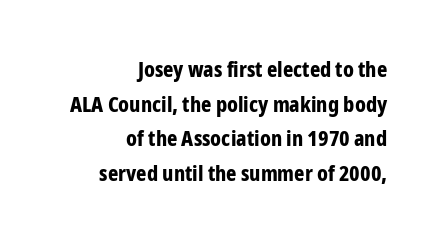
The image shows 22 px bold type, upright; set right-aligned, normal line spacing (1.57x), normal letter spacing, not underlined.
